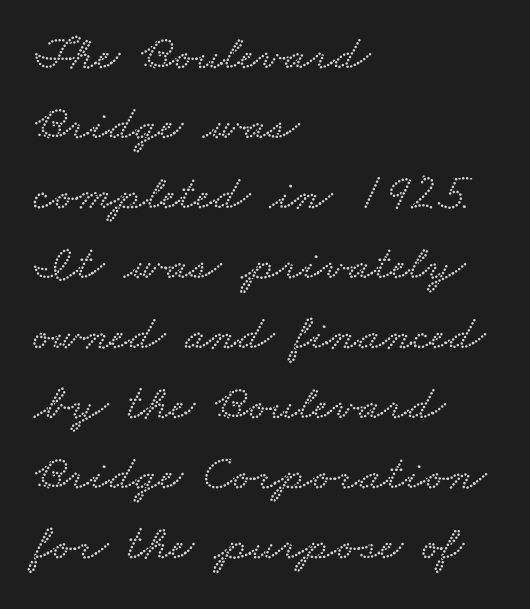
The image shows 50 px wide type; set left-aligned, normal line spacing (1.4x), normal letter spacing, not underlined; low stroke contrast and a small x-height.
